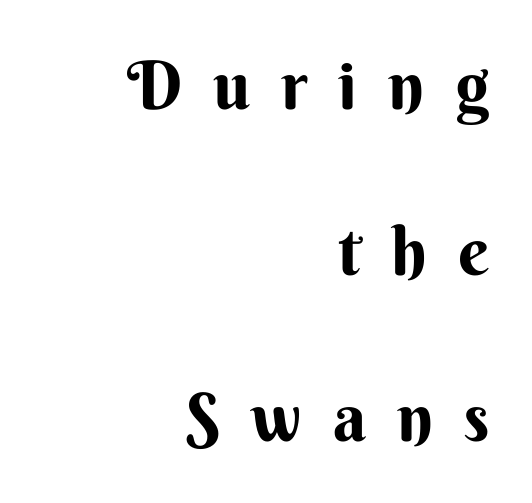
Q: Is the text bold? A: Yes.
Q: Is the text italic (slanted)? A: No, it is upright.
Q: Is the typeface a serif or a sans-serif typeface? A: Sans-serif.
Q: Is the text underlined? A: No.
Q: How is the paragraph aligned? A: Right-aligned.
Q: Is the spacing between letters normal or unusually wide? A: Unusually wide.
Q: Is the spacing between lines tight, normal or loose? A: Loose.
Q: Width (condensed, normal, or wide)? A: Normal.
Q: Stroke contrast? A: Medium.
Q: x-height? A: Small.
Q: Monospaced? A: No.
